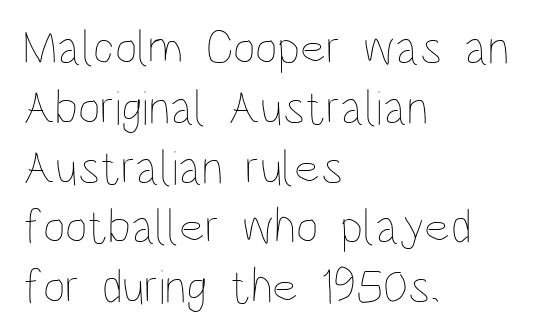
The characters are drawn with everyday or finer stroke widths. The type is set solid horizontally, with unmodified tracking. Line beginnings align vertically; line endings do not. The glyphs are unaccompanied by any horizontal stroke below them. No italicization has been applied; the sample stays upright.
